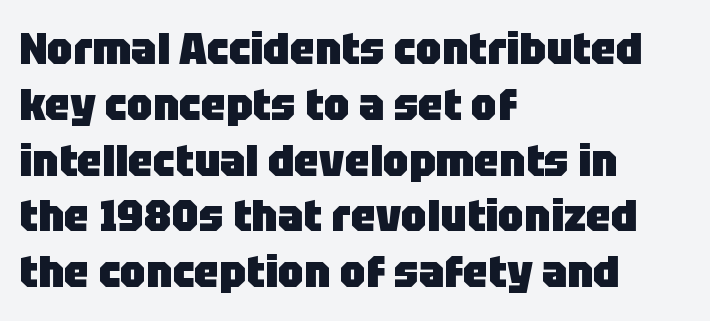
Type without underlining. The letters sit at their default tracking, neither squeezed nor spread. Proportional: the letters do not fall into vertical columns. The designer went with a sans here, leaving each stem footless.
